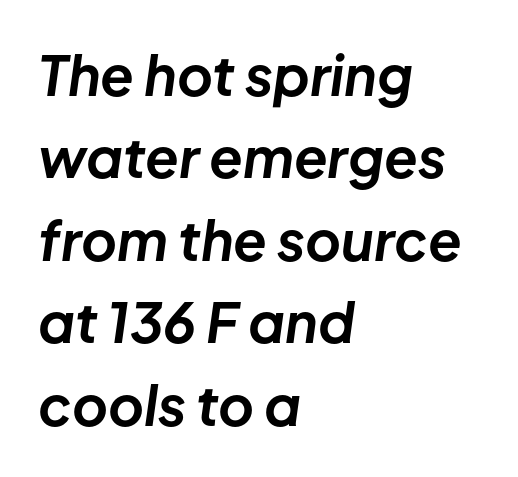
{"italic": "yes", "lean": "right", "slant_degrees": 8, "bold": "yes", "weight": "bold", "width": "normal", "stroke_contrast": "low", "x_height": "medium", "monospaced": "no", "underline": "no", "align": "left", "line_spacing": "normal", "line_spacing_ratio": 1.5, "letter_spacing": "normal", "letter_spacing_em": 0.0, "glyph_px": 55}
